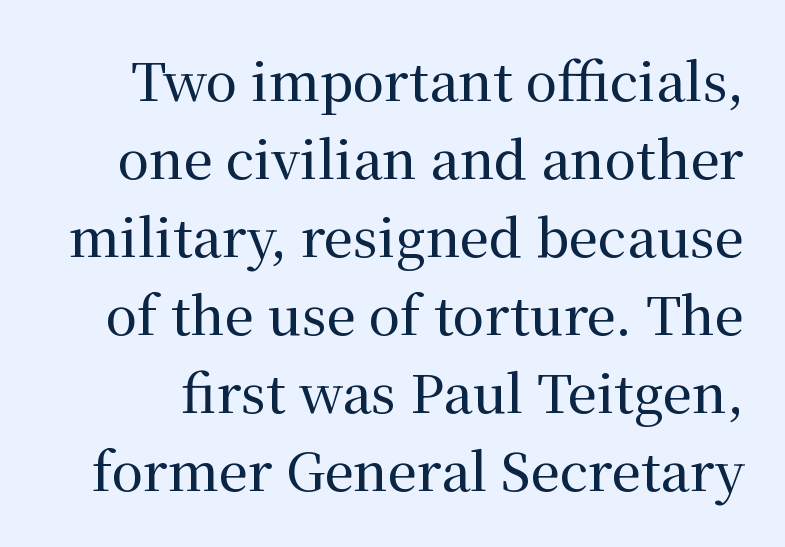
There is no visible air inserted between adjacent glyphs. Line spacing here is normal. The face used here is proportionally spaced, like ordinary book or web type. Upright lettering throughout. The gap between lines stays unmarked. To sum up the face: it has serifs.
